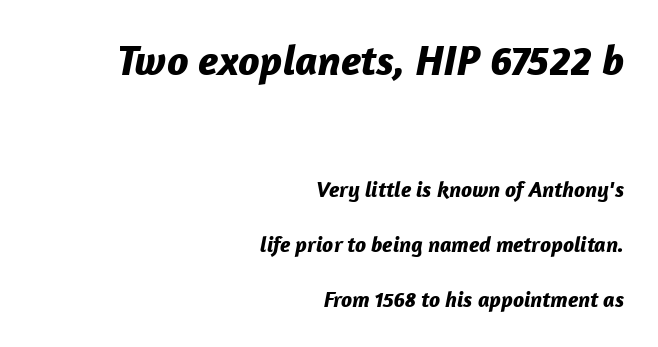
Q: Is the text bold? A: Yes.
Q: Is the text italic (slanted)? A: Yes, it leans right by about 12 degrees.
Q: Is the text underlined? A: No.
Q: How is the paragraph aligned? A: Right-aligned.
Q: Is the spacing between letters normal or unusually wide? A: Normal.
Q: Is the spacing between lines tight, normal or loose? A: Loose.
Q: Which block of text is set in a larger size, the first (top) or the second (bottom)? A: The first (top) one.
Q: Width (condensed, normal, or wide)? A: Normal.
Q: Stroke contrast? A: Low.
Q: x-height? A: Medium.
Q: Monospaced? A: No.
